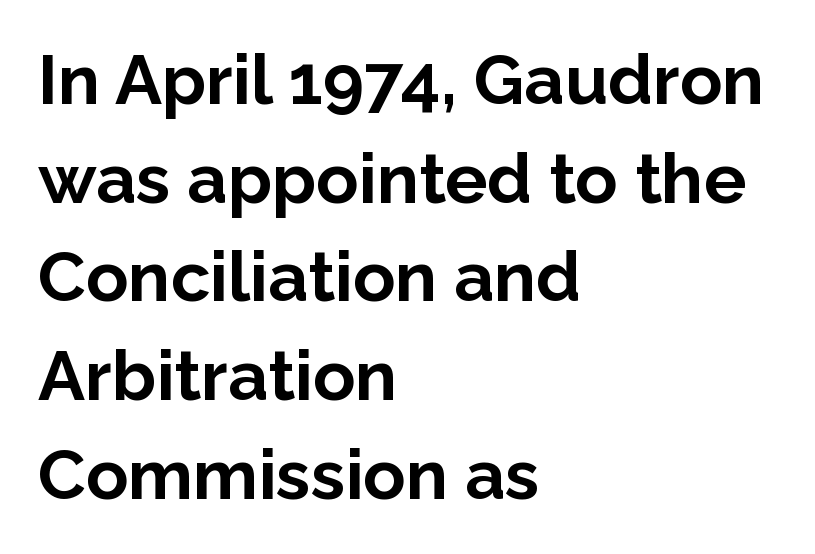
{"serif": "no", "italic": "no", "bold": "yes", "weight": "bold", "width": "normal", "stroke_contrast": "low", "x_height": "medium", "monospaced": "no", "underline": "no", "align": "left", "line_spacing": "normal", "line_spacing_ratio": 1.41, "letter_spacing": "normal", "letter_spacing_em": 0.0, "glyph_px": 70}
